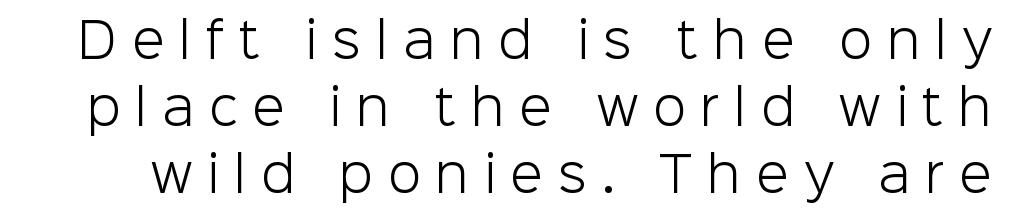
The image shows 48 px light sans-serif type, upright; set normal line spacing (1.4x), unusually wide letter spacing (+0.31 em), not underlined; low stroke contrast and a medium x-height.
